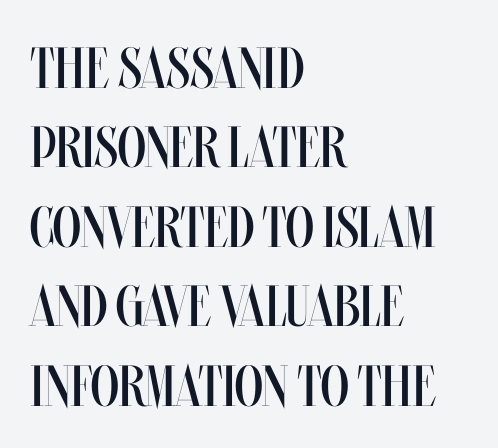
{"italic": "no", "bold": "no", "weight": "regular", "width": "condensed", "stroke_contrast": "medium", "x_height": "large", "monospaced": "no", "underline": "no", "align": "left", "line_spacing": "normal", "line_spacing_ratio": 1.37, "letter_spacing": "normal", "letter_spacing_em": 0.0, "glyph_px": 58}
